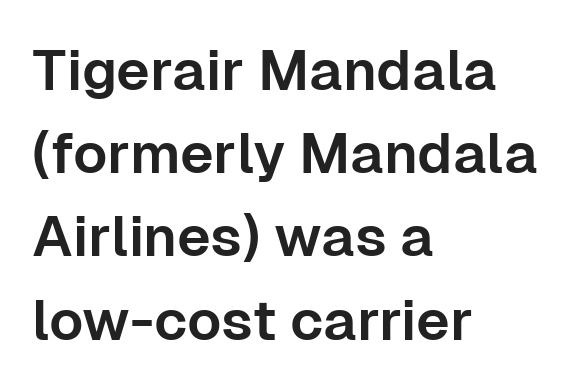
The image shows 57 px sans-serif type, upright; set left-aligned, normal line spacing (1.46x), normal letter spacing, not underlined; low stroke contrast and a medium x-height.
